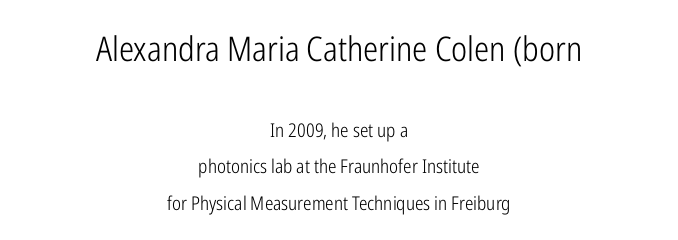
The image shows 34 px light, condensed sans-serif type, upright; set centered, loose line spacing (1.91x), normal letter spacing, not underlined; the first (top) block is 1.79x larger; low stroke contrast and a medium x-height.
